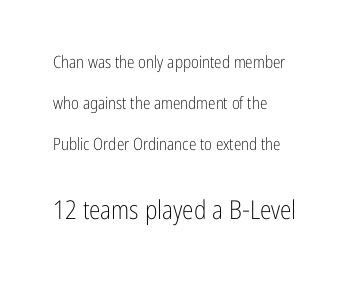
Size hierarchy here favors the trailing block over the leading one. Each word holds together tightly as a unit, with standard inter-letter gaps. Does the lettering tilt? It doesn't — this is upright. Loosely led — the rows are spread out. Is this a heavy cut? Hardly; it is regular or lighter. A clean baseline with only descenders dipping below it.
